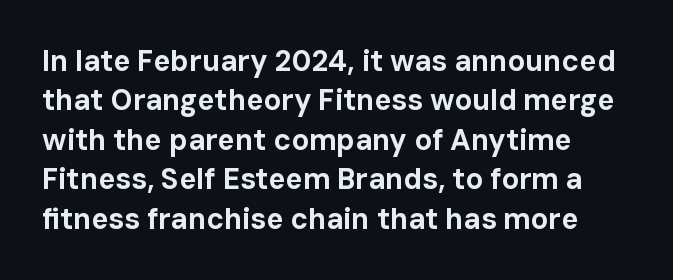
{"serif": "no", "italic": "no", "bold": "yes", "weight": "bold", "width": "normal", "stroke_contrast": "low", "x_height": "medium", "monospaced": "no", "underline": "no", "align": "left", "line_spacing": "normal", "line_spacing_ratio": 1.36, "letter_spacing": "normal", "letter_spacing_em": 0.0, "glyph_px": 29}
